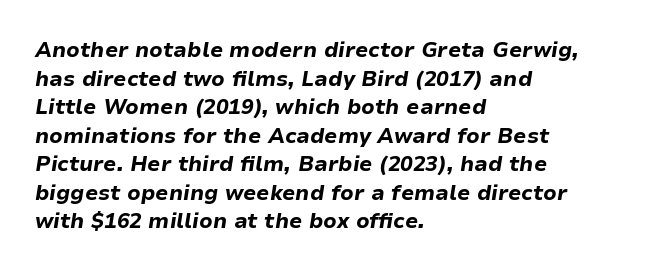
Reading down the block, your eye returns to a fixed left position each line. Italic? Definitely — the glyphs are oblique. The space beneath each line is pristine and unruled. Heavy, bold letterforms. Tracking value appears to be zero — textbook default spacing.
